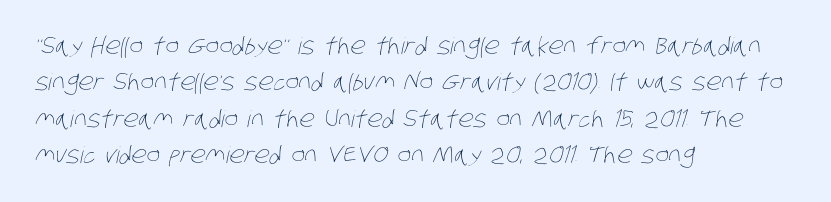
{"bold": "no", "underline": "no", "align": "left", "line_spacing": "normal", "line_spacing_ratio": 1.58, "letter_spacing": "normal", "letter_spacing_em": 0.0, "glyph_px": 23}
